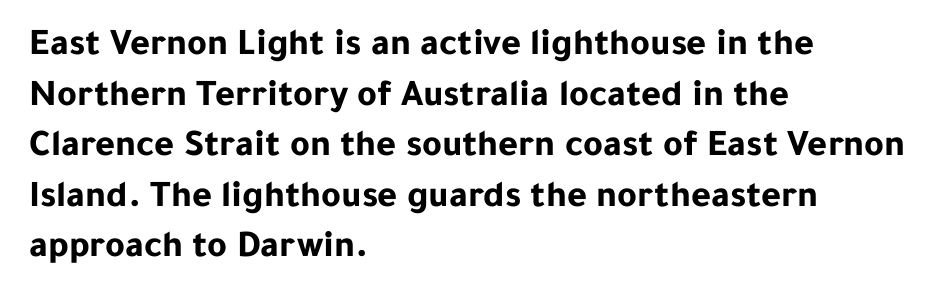
Q: Is the text bold? A: Yes.
Q: Is the text italic (slanted)? A: No, it is upright.
Q: Is the typeface a serif or a sans-serif typeface? A: Sans-serif.
Q: Is the text underlined? A: No.
Q: How is the paragraph aligned? A: Left-aligned.
Q: Is the spacing between letters normal or unusually wide? A: Normal.
Q: Is the spacing between lines tight, normal or loose? A: Normal.
Q: Width (condensed, normal, or wide)? A: Normal.
Q: Stroke contrast? A: Low.
Q: x-height? A: Medium.
Q: Monospaced? A: No.
